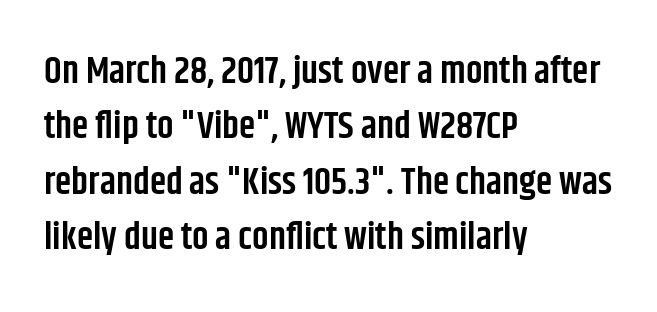
Notice the strokes are somewhat thickened but not fully heavy: this is a semibold. The letters stand straight up with perfectly vertical stems. The rendering anchors every line to the left-hand side. The space beneath each line is pristine and unruled.
